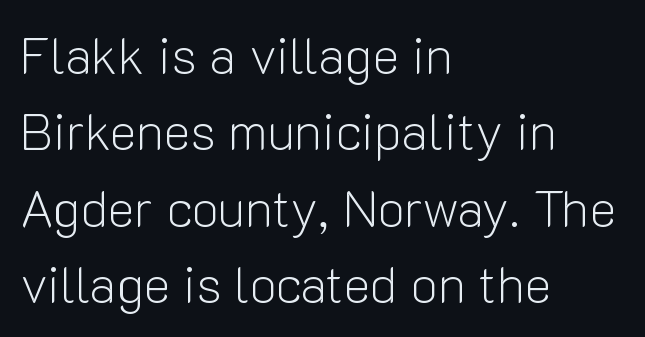
Q: Is the text bold? A: No.
Q: Is the text italic (slanted)? A: No, it is upright.
Q: Is the typeface a serif or a sans-serif typeface? A: Sans-serif.
Q: Is the text underlined? A: No.
Q: How is the paragraph aligned? A: Left-aligned.
Q: Is the spacing between letters normal or unusually wide? A: Normal.
Q: Is the spacing between lines tight, normal or loose? A: Normal.
Q: Width (condensed, normal, or wide)? A: Normal.
Q: Stroke contrast? A: Low.
Q: x-height? A: Medium.
Q: Monospaced? A: No.
